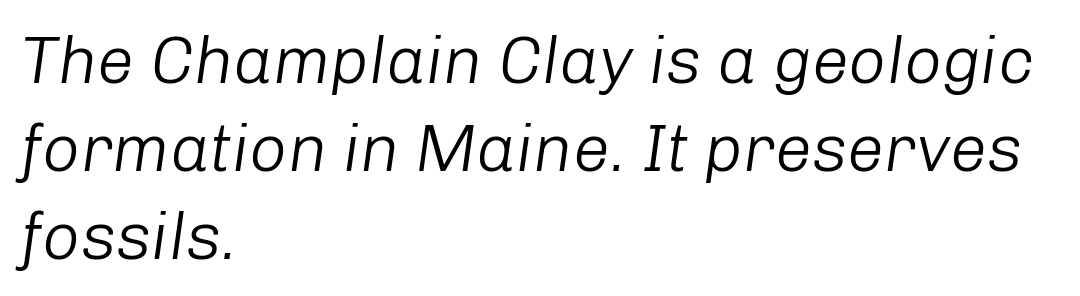
This reads as an unemphasized weight, regular at the heaviest. The vertical gap from one line to the next is medium. Looks like regular typesetting: each glyph gets only the width it needs. In terms of posture, this sample is oblique. Is the block centered? No — it sits flush against the left margin.
